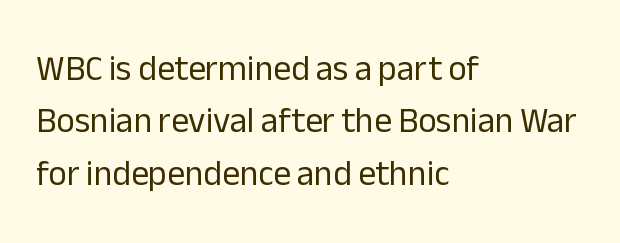
{"serif": "no", "italic": "no", "bold": "no", "weight": "regular", "width": "normal", "stroke_contrast": "low", "x_height": "medium", "monospaced": "no", "underline": "no", "align": "left", "line_spacing": "normal", "line_spacing_ratio": 1.5, "letter_spacing": "normal", "letter_spacing_em": 0.0, "glyph_px": 35}
